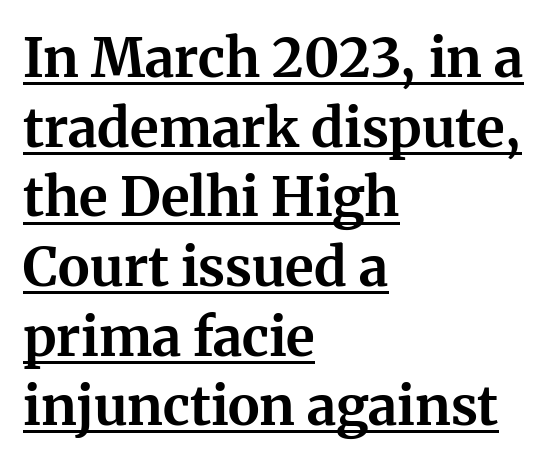
The image shows 54 px bold serif type, upright; set left-aligned, normal line spacing (1.29x), normal letter spacing, underlined; medium stroke contrast and a medium x-height.
